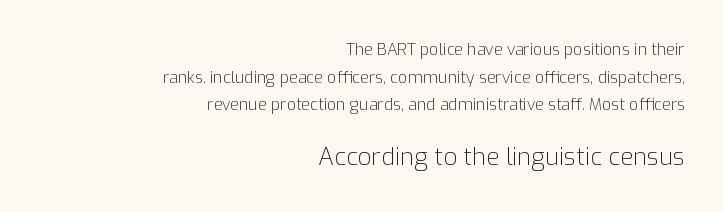
{"italic": "no", "bold": "no", "underline": "no", "align": "right", "line_spacing_ratio": 1.73, "letter_spacing": "normal", "letter_spacing_em": 0.0, "larger_block": "second", "size_ratio": 1.5, "glyph_px": 24}
